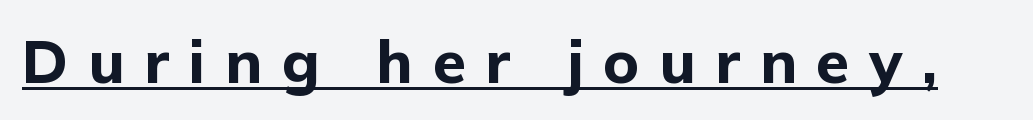
The lettering is marked with a stroke running underneath it. The rendering shows plain stroke endings on the letterforms — a sans-serif design. The letterforms stand isolated, each surrounded by extra space. Does the weight exceed regular? Yes, all the way to bold. Unlike italic type, these characters show no tilt at all.
